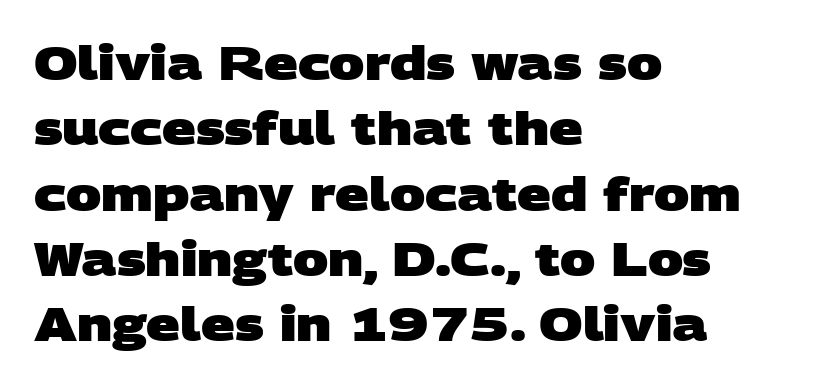
Q: Is the text bold? A: Yes.
Q: Is the typeface a serif or a sans-serif typeface? A: Sans-serif.
Q: Is the text underlined? A: No.
Q: How is the paragraph aligned? A: Left-aligned.
Q: Is the spacing between letters normal or unusually wide? A: Normal.
Q: Is the spacing between lines tight, normal or loose? A: Normal.
Q: Width (condensed, normal, or wide)? A: Wide.
Q: Stroke contrast? A: Low.
Q: x-height? A: Large.
Q: Monospaced? A: No.
